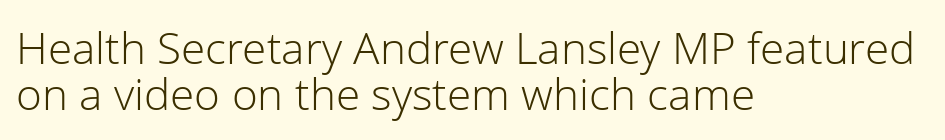
{"serif": "no", "italic": "no", "bold": "no", "weight": "light", "width": "normal", "stroke_contrast": "low", "x_height": "medium", "monospaced": "no", "underline": "no", "align": "left", "line_spacing": "tight", "line_spacing_ratio": 1.05, "letter_spacing": "normal", "letter_spacing_em": 0.0, "glyph_px": 44}
